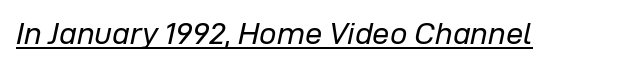
This is oblique type, the kind used for emphasis or titles. Beneath each row of characters lies a ruled line. No letter is thick-stroked: the sample isn't bold. Caption: standard tracking, unaltered. A typesetter would call this proportional, since set widths differ per character.
